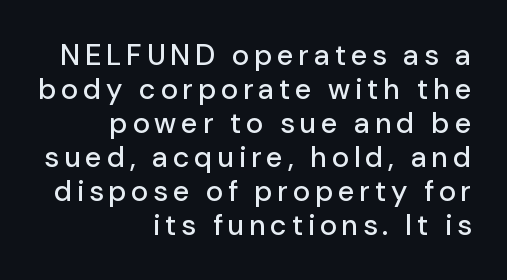
The image shows 29 px sans-serif type, upright; set right-aligned, line spacing 1.17x, not underlined; low stroke contrast and a medium x-height.
